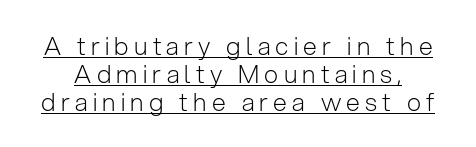
Rendered with straight, roman letterforms. These lines have a slow, spaced-out rhythm from letter to letter. This is not heavy type; no bold has been used. Underlining? Definitely there. Is there much room between lines? No — they nearly touch.
